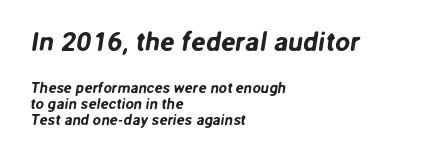
Q: Is the text underlined? A: No.
Q: How is the paragraph aligned? A: Left-aligned.
Q: Is the spacing between letters normal or unusually wide? A: Normal.
Q: Is the spacing between lines tight, normal or loose? A: Tight.
Q: Which block of text is set in a larger size, the first (top) or the second (bottom)? A: The first (top) one.
